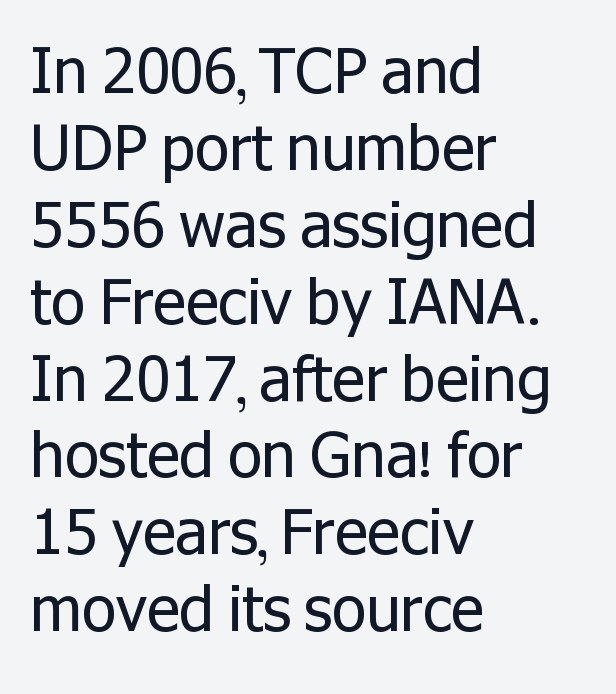
The image shows 62 px regular-weight sans-serif type, upright; set left-aligned, line spacing 1.24x, normal letter spacing, not underlined; low stroke contrast and a medium x-height.
